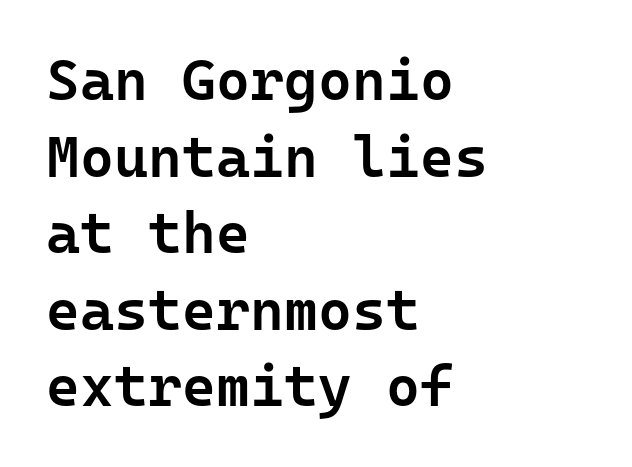
The tracking reads as untouched default to a designer's eye. Rule under the text: the space is simply empty. A typesetter would call this monospace, since all characters share one set width. The compositor pushed each line to the left boundary. Moderately thickened strokes mark this as semibold type.
